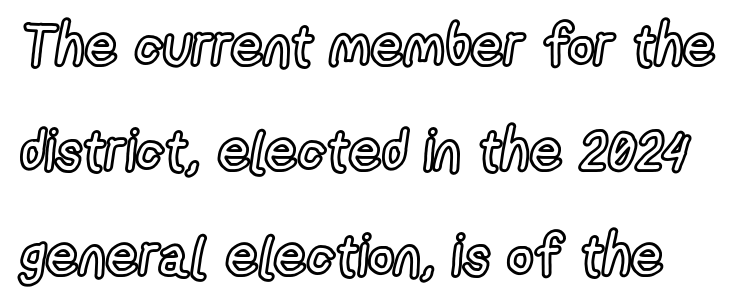
The image shows 57 px condensed type; set line spacing 1.84x, normal letter spacing, not underlined; a medium x-height.
